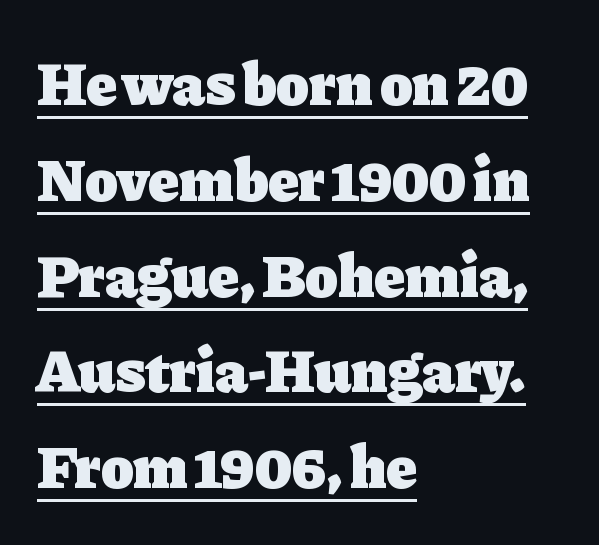
Q: Is the text bold? A: Yes.
Q: Is the text italic (slanted)? A: No, it is upright.
Q: Is the typeface a serif or a sans-serif typeface? A: Serif.
Q: Is the text underlined? A: Yes.
Q: How is the paragraph aligned? A: Left-aligned.
Q: Is the spacing between letters normal or unusually wide? A: Normal.
Q: Is the spacing between lines tight, normal or loose? A: Normal.
Q: Width (condensed, normal, or wide)? A: Normal.
Q: Stroke contrast? A: Low.
Q: x-height? A: Medium.
Q: Monospaced? A: No.
